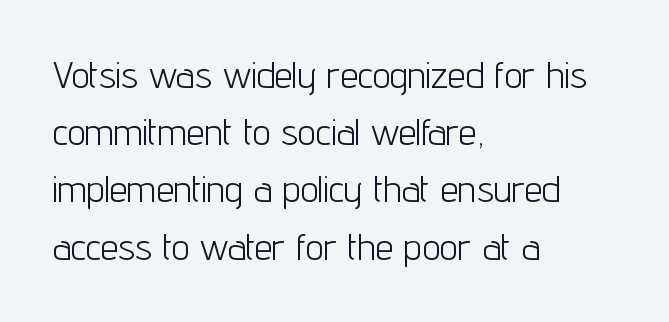
Q: Is the text bold? A: No.
Q: Is the text italic (slanted)? A: No, it is upright.
Q: Is the typeface a serif or a sans-serif typeface? A: Sans-serif.
Q: Is the text underlined? A: No.
Q: How is the paragraph aligned? A: Left-aligned.
Q: Is the spacing between letters normal or unusually wide? A: Normal.
Q: Is the spacing between lines tight, normal or loose? A: Normal.
Q: Width (condensed, normal, or wide)? A: Condensed.
Q: Stroke contrast? A: Low.
Q: x-height? A: Medium.
Q: Monospaced? A: No.
